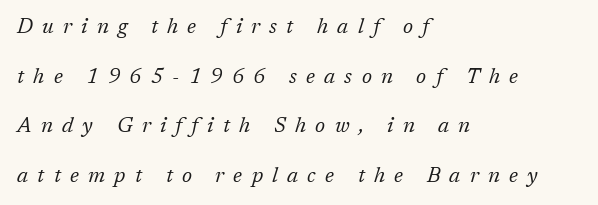
The image shows 21 px text type, italic (leaning right); set left-aligned, loose line spacing (2.36x), unusually wide letter spacing (+0.44 em), not underlined.
